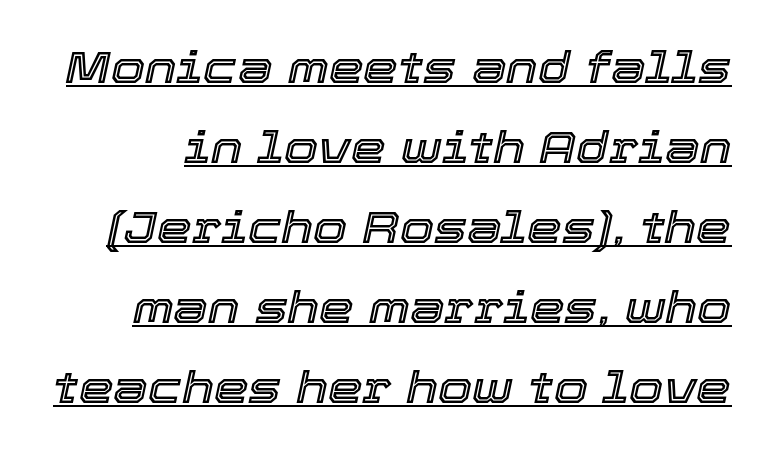
The image shows 44 px text type, italic (leaning right); set line spacing 1.82x, normal letter spacing, underlined; a medium x-height.
